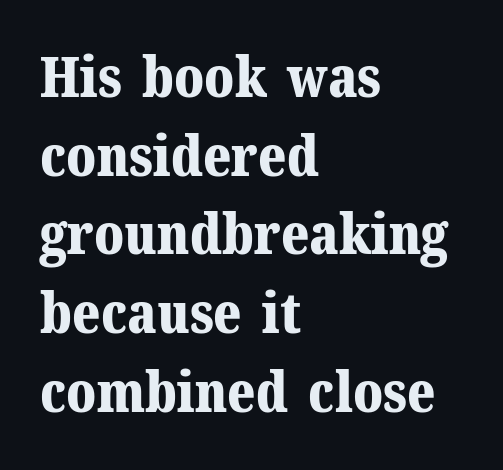
The image shows 57 px bold serif type, upright; set left-aligned, normal line spacing (1.38x), normal letter spacing, not underlined; medium stroke contrast and a medium x-height.
